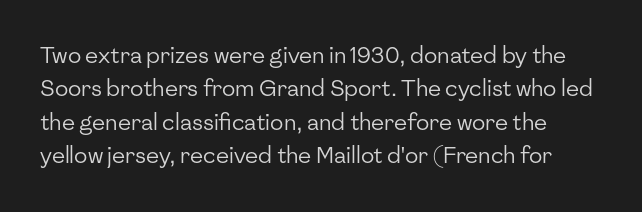
Underlining? Definitely not there. Is there any slant? The stems are plumb. Spacing between characters is what you'd get straight out of the box. Unbolded letterforms with no extra heft.
